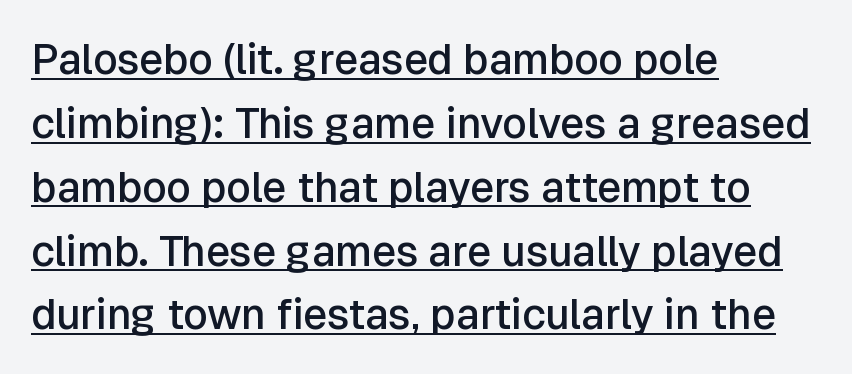
Q: Is the text bold? A: Semi-bold.
Q: Is the text italic (slanted)? A: No, it is upright.
Q: Is the typeface a serif or a sans-serif typeface? A: Sans-serif.
Q: Is the text underlined? A: Yes.
Q: How is the paragraph aligned? A: Left-aligned.
Q: Is the spacing between letters normal or unusually wide? A: Normal.
Q: Is the spacing between lines tight, normal or loose? A: Normal.
Q: Width (condensed, normal, or wide)? A: Normal.
Q: Stroke contrast? A: Low.
Q: x-height? A: Medium.
Q: Monospaced? A: No.
